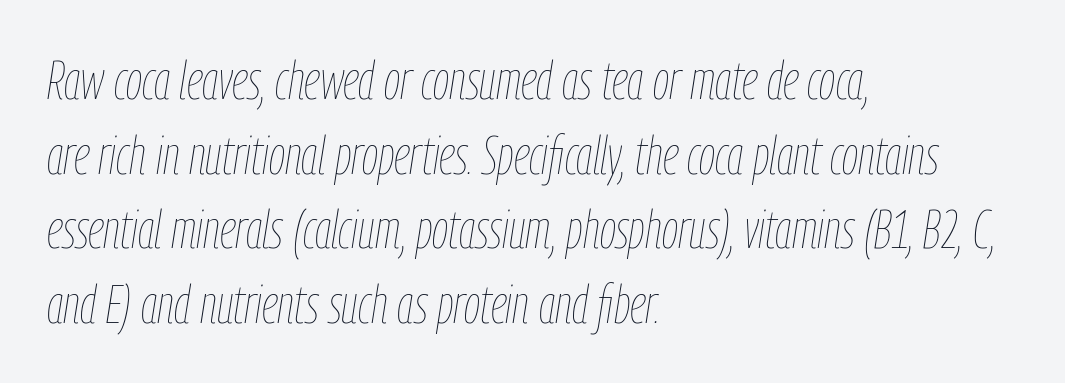
{"italic": "yes", "lean": "right", "slant_degrees": 9, "bold": "no", "weight": "thin", "width": "condensed", "stroke_contrast": "low", "x_height": "medium", "monospaced": "no", "underline": "no", "align": "left", "line_spacing": "normal", "line_spacing_ratio": 1.41, "letter_spacing": "normal", "letter_spacing_em": 0.0, "glyph_px": 53}
